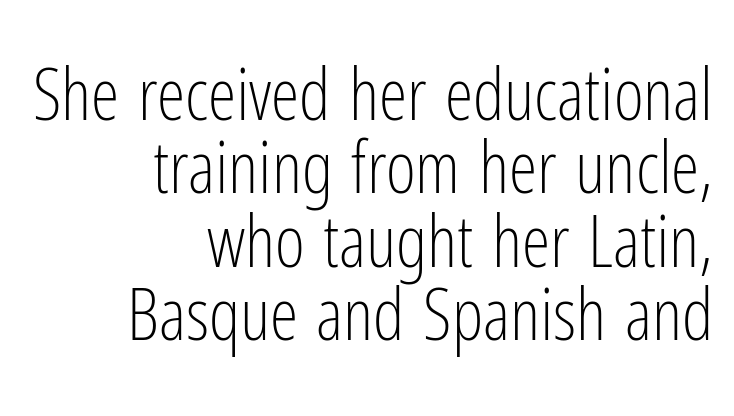
Summary of vertical rhythm: compact, with narrow interline spacing. Is the type heavy? It reads as light-to-regular instead. Underline: absent. Examine the stroke ends and you'll find no serifs.
